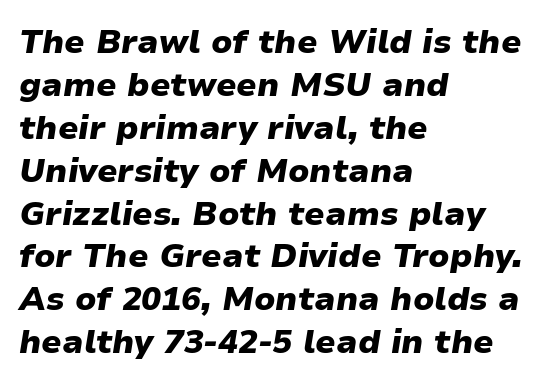
Q: Is the text bold? A: Yes.
Q: Is the text italic (slanted)? A: Yes, it leans right by about 9 degrees.
Q: Is the text underlined? A: No.
Q: How is the paragraph aligned? A: Left-aligned.
Q: Is the spacing between letters normal or unusually wide? A: Normal.
Q: Is the spacing between lines tight, normal or loose? A: Normal.
Q: Width (condensed, normal, or wide)? A: Normal.
Q: Stroke contrast? A: Low.
Q: x-height? A: Medium.
Q: Monospaced? A: No.
